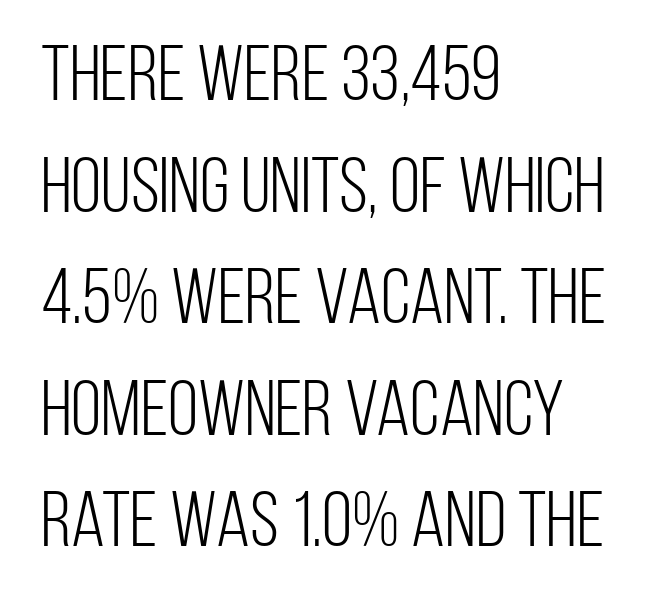
The image shows 78 px light, condensed sans-serif type, upright; set left-aligned, normal line spacing (1.43x), normal letter spacing, not underlined; low stroke contrast and a large x-height.
